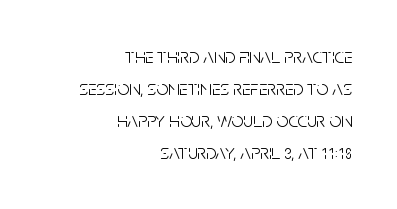
Q: Is the text bold? A: No.
Q: Is the text italic (slanted)? A: No, it is upright.
Q: Is the text underlined? A: No.
Q: How is the paragraph aligned? A: Right-aligned.
Q: Is the spacing between letters normal or unusually wide? A: Normal.
Q: Is the spacing between lines tight, normal or loose? A: Normal.
